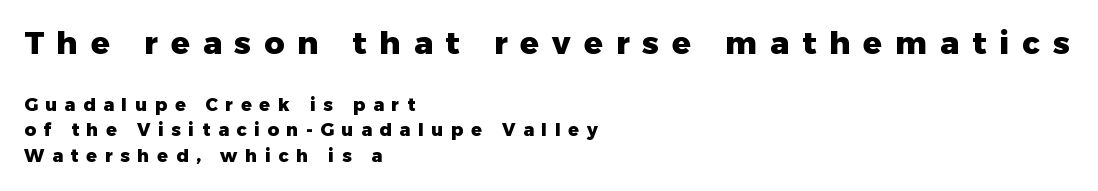
Leftover space on each line is placed entirely after the last word. The area under the type is left untouched. Summary of vertical rhythm: regular, with standard interline spacing. In terms of weight, the rendering is a true, heavy bold.
